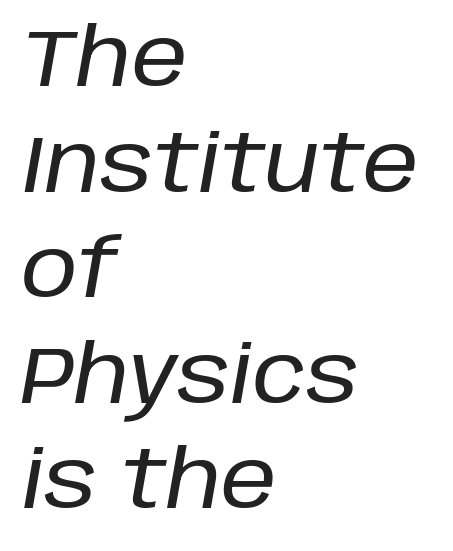
The image shows 80 px text type, italic (leaning right); set left-aligned, normal line spacing (1.32x), normal letter spacing, not underlined; low stroke contrast and a large x-height.
